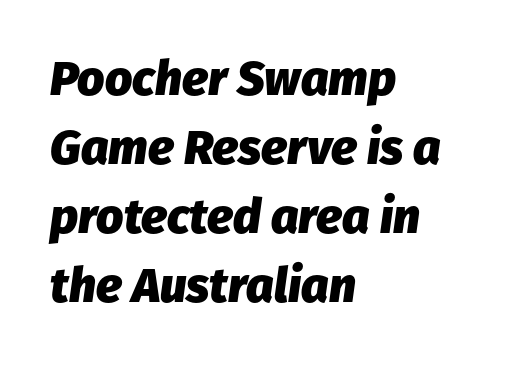
The image shows 48 px heavy type, italic (leaning right); set left-aligned, normal line spacing (1.44x), normal letter spacing, not underlined; low stroke contrast and a medium x-height.
